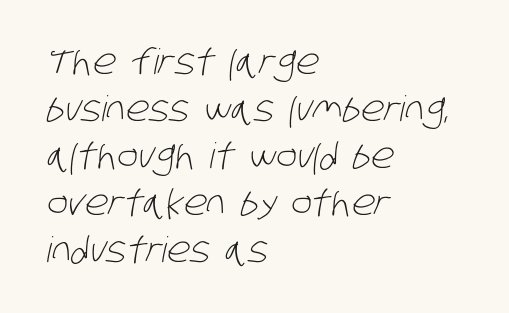
{"serif": "no", "bold": "no", "weight": "light", "width": "condensed", "stroke_contrast": "low", "x_height": "large", "monospaced": "no", "underline": "no", "align": "left", "line_spacing": "normal", "line_spacing_ratio": 1.34, "letter_spacing": "normal", "letter_spacing_em": 0.0, "glyph_px": 35}
